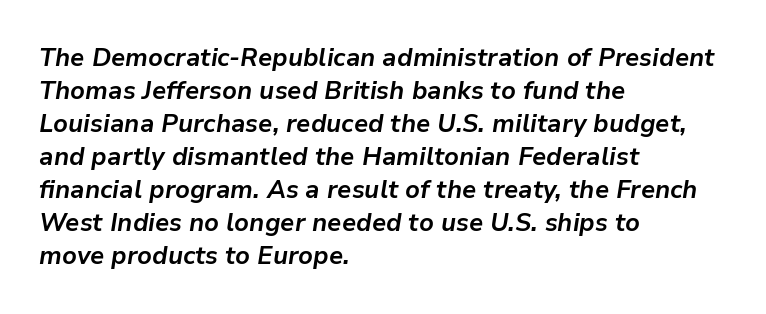
The gap between lines stays unmarked. Strokes here are thick enough to call this a true bold. This sample is left-justified, so line endings fall wherever the words run out. Does the leading feel generous? No, just average. The glyphs look as if they've been sheared to an angle. Letter spacing: default.
